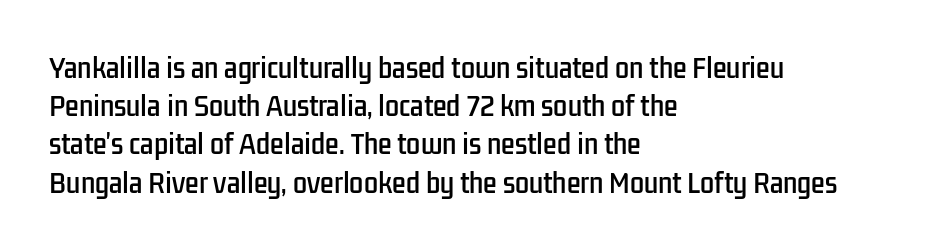
{"italic": "no", "underline": "no", "align": "left", "line_spacing": "normal", "line_spacing_ratio": 1.53, "letter_spacing": "normal", "letter_spacing_em": 0.0, "glyph_px": 25}
